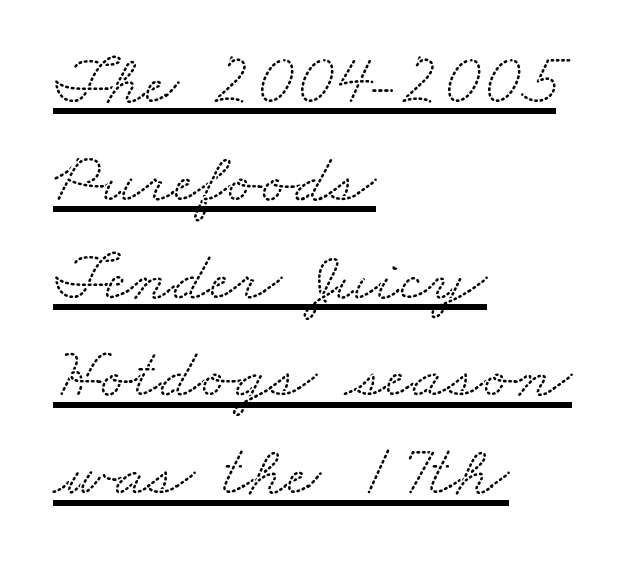
{"serif": "yes", "width": "wide", "stroke_contrast": "low", "x_height": "small", "monospaced": "no", "underline": "yes", "align": "left", "line_spacing": "normal", "line_spacing_ratio": 1.34, "letter_spacing": "normal", "letter_spacing_em": 0.0, "glyph_px": 73}
